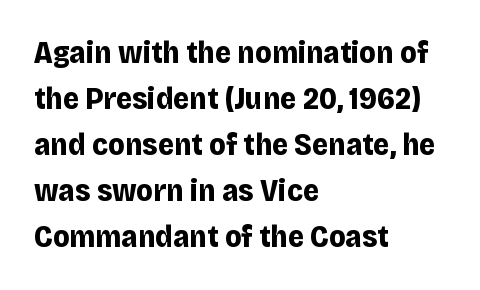
Q: Is the text bold? A: Yes.
Q: Is the text italic (slanted)? A: No, it is upright.
Q: Is the typeface a serif or a sans-serif typeface? A: Sans-serif.
Q: Is the text underlined? A: No.
Q: How is the paragraph aligned? A: Left-aligned.
Q: Is the spacing between letters normal or unusually wide? A: Normal.
Q: Is the spacing between lines tight, normal or loose? A: Normal.
Q: Width (condensed, normal, or wide)? A: Normal.
Q: Stroke contrast? A: Low.
Q: x-height? A: Large.
Q: Monospaced? A: No.
